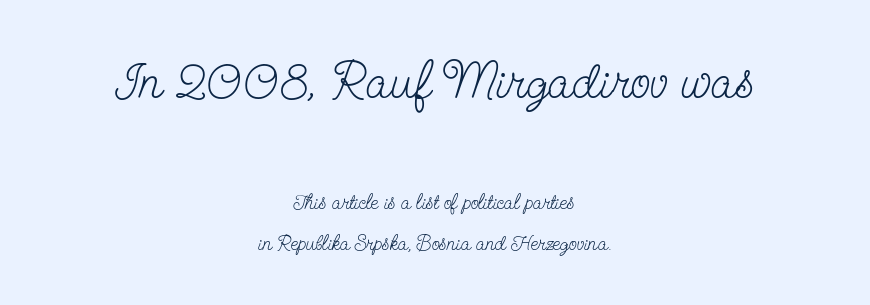
The image shows 52 px light, condensed serif type; set centered, loose line spacing (1.94x), normal letter spacing, not underlined; the first (top) block is 2.48x larger; low stroke contrast and a small x-height.
